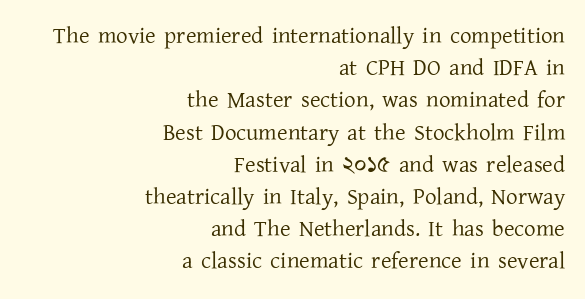
{"italic": "no", "bold": "no", "underline": "no", "align": "right", "line_spacing": "normal", "line_spacing_ratio": 1.4, "letter_spacing": "normal", "letter_spacing_em": 0.0, "glyph_px": 23}
